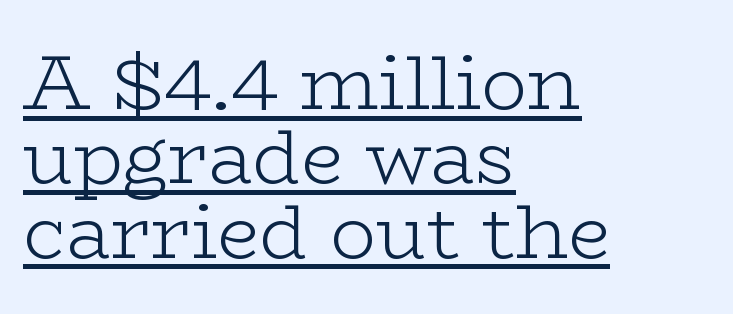
The image shows 76 px light, wide serif type, upright; set left-aligned, tight line spacing (0.98x), normal letter spacing, underlined; low stroke contrast and a medium x-height.
